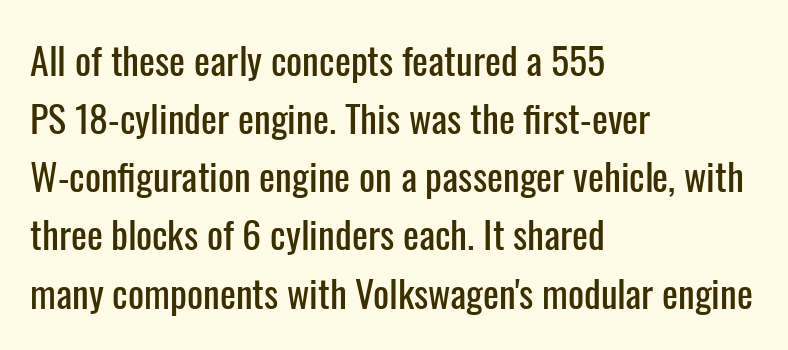
Q: Is the text italic (slanted)? A: No, it is upright.
Q: Is the typeface a serif or a sans-serif typeface? A: Sans-serif.
Q: Is the text underlined? A: No.
Q: How is the paragraph aligned? A: Left-aligned.
Q: Is the spacing between letters normal or unusually wide? A: Normal.
Q: Is the spacing between lines tight, normal or loose? A: Normal.
Q: Width (condensed, normal, or wide)? A: Condensed.
Q: Stroke contrast? A: Low.
Q: x-height? A: Medium.
Q: Monospaced? A: No.
